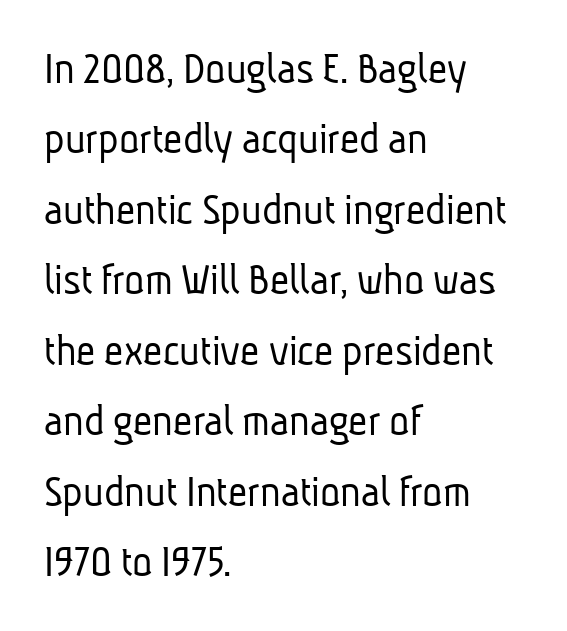
The image shows 47 px light, condensed sans-serif type; set left-aligned, normal line spacing (1.5x), normal letter spacing, not underlined; low stroke contrast and a medium x-height.
